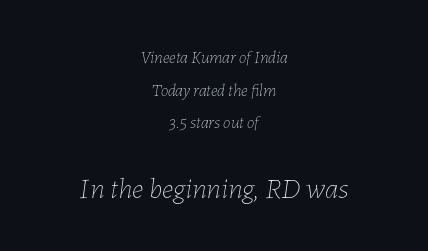
You could not count columns in this text — the font is proportionally spaced. The gaps between neighbouring characters are ordinary and unremarkable. Which chunk is bigger? The second one — the bottom block dwarfs the top. No heavy texture on the line: the type isn't bold.
